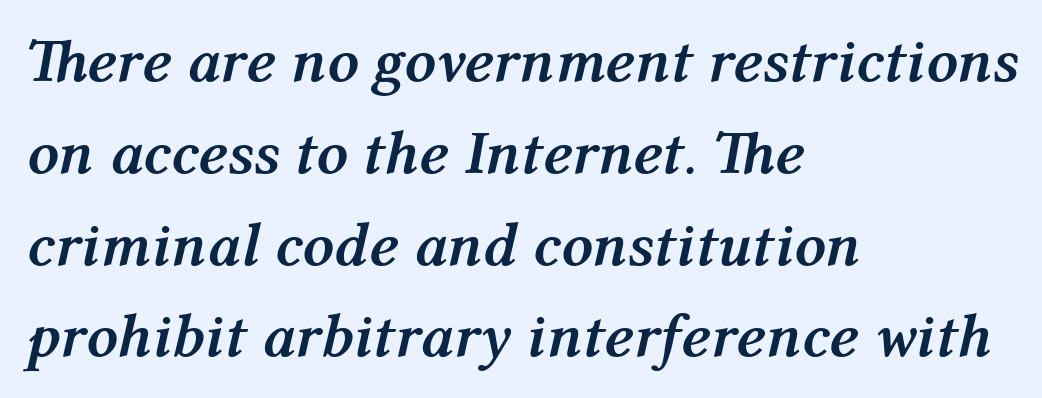
The image shows 62 px semibold type, italic (leaning right); set left-aligned, normal line spacing (1.48x), normal letter spacing, not underlined; medium stroke contrast and a medium x-height.
